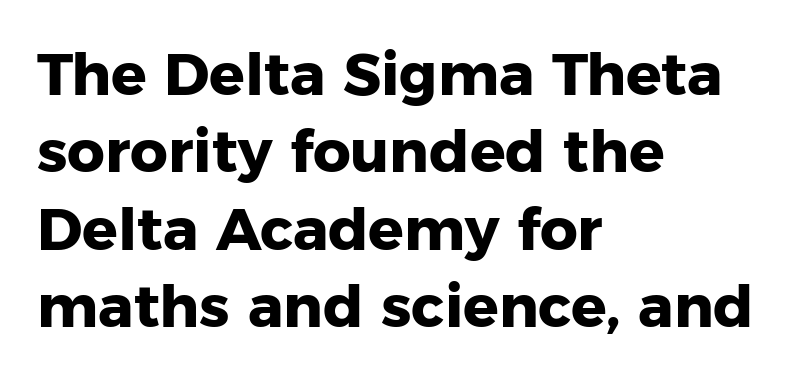
The image shows 59 px heavy sans-serif type, upright; set left-aligned, normal line spacing (1.31x), normal letter spacing, not underlined; low stroke contrast and a medium x-height.
